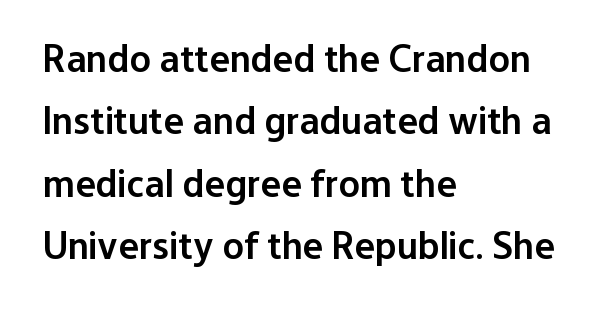
{"serif": "no", "italic": "no", "bold": "semi", "weight": "semibold", "width": "normal", "stroke_contrast": "low", "x_height": "medium", "monospaced": "no", "underline": "no", "align": "left", "line_spacing": "normal", "line_spacing_ratio": 1.6, "letter_spacing": "normal", "letter_spacing_em": 0.0, "glyph_px": 39}
